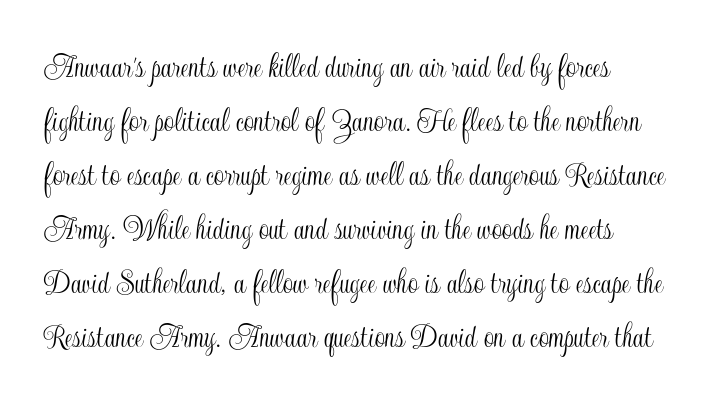
Q: Is the text italic (slanted)? A: Yes.
Q: Is the text underlined? A: No.
Q: Is the spacing between letters normal or unusually wide? A: Normal.
Q: Is the spacing between lines tight, normal or loose? A: Normal.
Q: Width (condensed, normal, or wide)? A: Condensed.
Q: x-height? A: Small.
Q: Monospaced? A: No.
